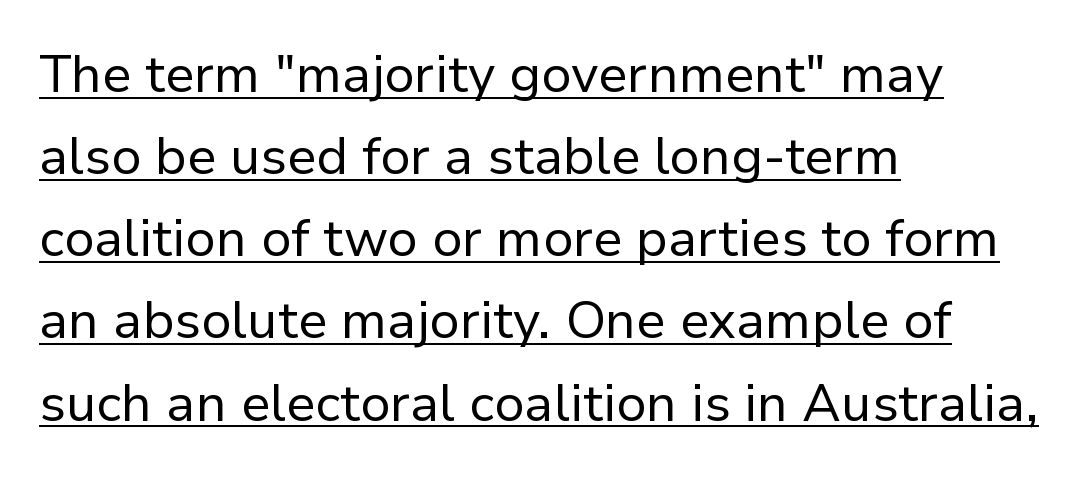
{"serif": "no", "italic": "no", "bold": "no", "weight": "regular", "width": "normal", "stroke_contrast": "low", "x_height": "medium", "monospaced": "no", "underline": "yes", "align": "left", "line_spacing": "normal", "line_spacing_ratio": 1.58, "letter_spacing": "normal", "letter_spacing_em": 0.0, "glyph_px": 52}
